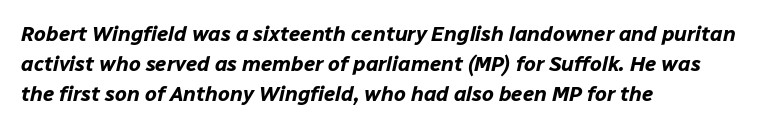
Q: Is the text bold? A: Yes.
Q: Is the text italic (slanted)? A: Yes, it leans right by about 12 degrees.
Q: Is the text underlined? A: No.
Q: How is the paragraph aligned? A: Left-aligned.
Q: Is the spacing between letters normal or unusually wide? A: Normal.
Q: Is the spacing between lines tight, normal or loose? A: Normal.
